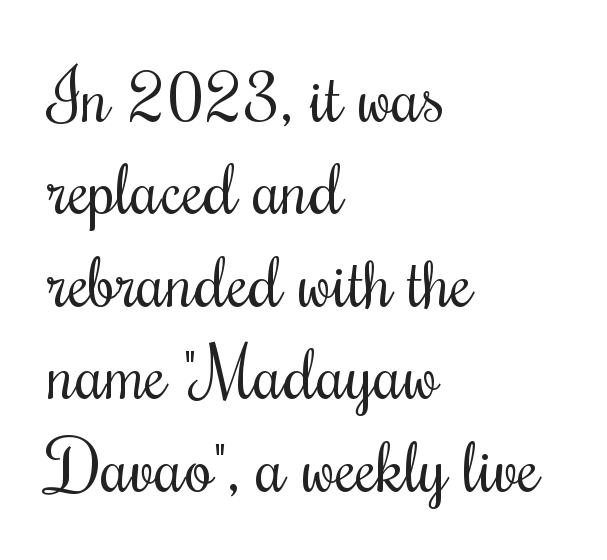
Do the characters align in a grid? No, the font is proportional. Between one letter and the next there's only the usual sliver of space. Summary of weight: not heavy and not bold. Alignment: flush left.
